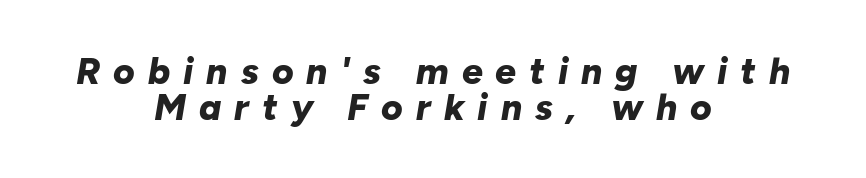
Compared with typical paragraphs, the rows here are closer together. Notice how thick the strokes are: this is what a full bold looks like. There's an unmistakable incline to the writing here. Alignment: centered. Is the letter spacing exaggerated? Yes — the characters are pushed far apart.
